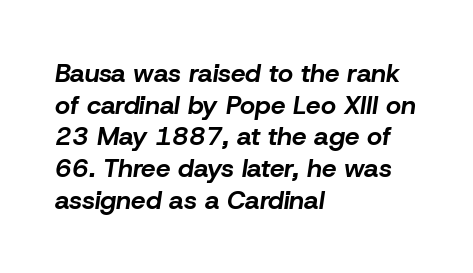
Q: Is the text bold? A: Yes.
Q: Is the text italic (slanted)? A: Yes, it leans right by about 8 degrees.
Q: Is the text underlined? A: No.
Q: How is the paragraph aligned? A: Left-aligned.
Q: Is the spacing between letters normal or unusually wide? A: Normal.
